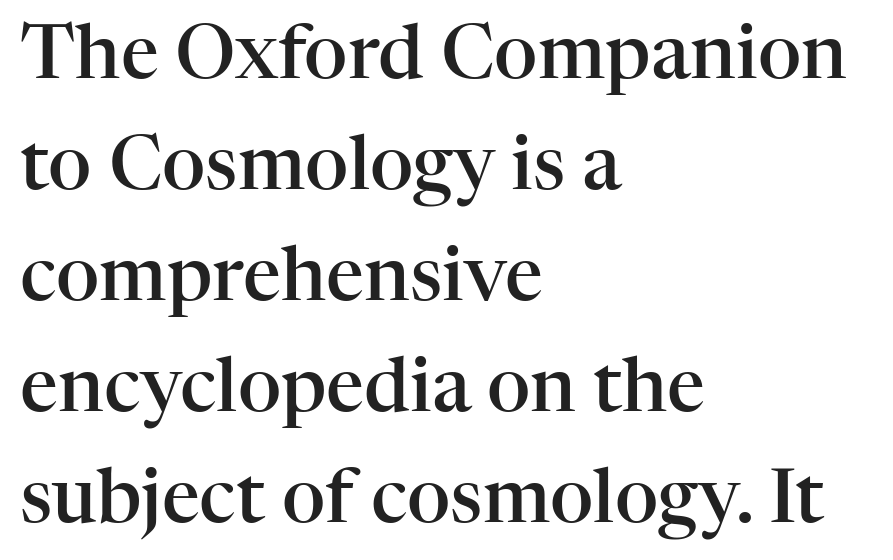
Q: Is the text bold? A: Semi-bold.
Q: Is the text italic (slanted)? A: No, it is upright.
Q: Is the typeface a serif or a sans-serif typeface? A: Serif.
Q: Is the text underlined? A: No.
Q: How is the paragraph aligned? A: Left-aligned.
Q: Is the spacing between letters normal or unusually wide? A: Normal.
Q: Is the spacing between lines tight, normal or loose? A: Normal.
Q: Width (condensed, normal, or wide)? A: Normal.
Q: Stroke contrast? A: High.
Q: x-height? A: Medium.
Q: Monospaced? A: No.
